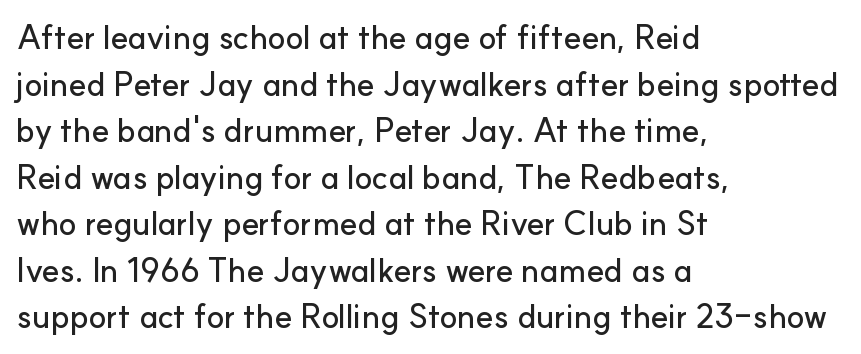
The image shows 33 px sans-serif type, upright; set left-aligned, normal line spacing (1.41x), normal letter spacing, not underlined; low stroke contrast and a small x-height.
